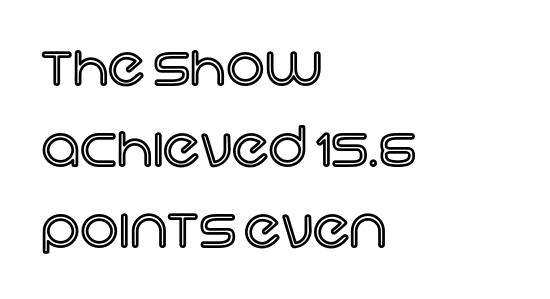
{"italic": "no", "width": "normal", "x_height": "large", "monospaced": "no", "underline": "no", "align": "left", "line_spacing": "normal", "line_spacing_ratio": 1.5, "letter_spacing": "normal", "letter_spacing_em": 0.0, "glyph_px": 54}
